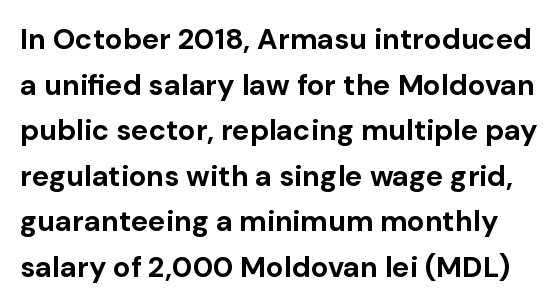
The image shows 29 px bold sans-serif type, upright; set normal line spacing (1.57x), normal letter spacing, not underlined; low stroke contrast and a medium x-height.
